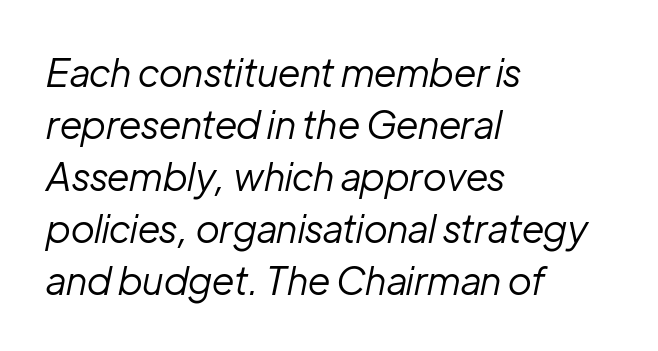
The image shows 38 px regular-weight type, italic (leaning right); set left-aligned, normal line spacing (1.37x), normal letter spacing, not underlined; low stroke contrast and a medium x-height.
